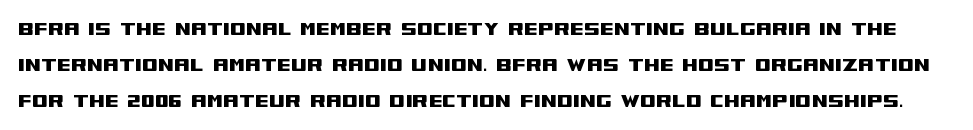
The zone under the glyphs is completely vacant. The rows are spaced the way most documents space them. This is the regular roman posture of the typeface. The letterforms sit shoulder to shoulder at normal distance.
